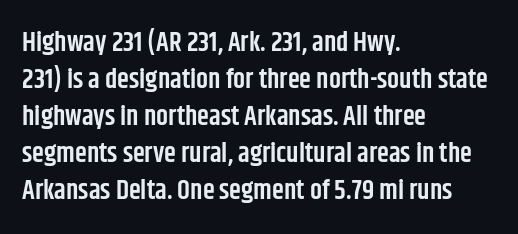
{"italic": "no", "bold": "semi", "underline": "no", "align": "left", "line_spacing": "normal", "line_spacing_ratio": 1.37, "letter_spacing": "normal", "letter_spacing_em": 0.0, "glyph_px": 27}
